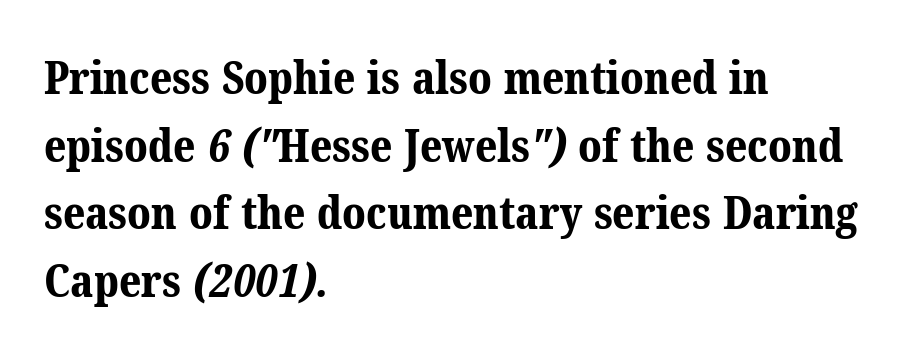
{"serif": "yes", "bold": "yes", "weight": "bold", "width": "normal", "stroke_contrast": "medium", "x_height": "medium", "monospaced": "no", "underline": "no", "align": "left", "line_spacing": "normal", "line_spacing_ratio": 1.47, "letter_spacing": "normal", "letter_spacing_em": 0.0, "glyph_px": 46}
